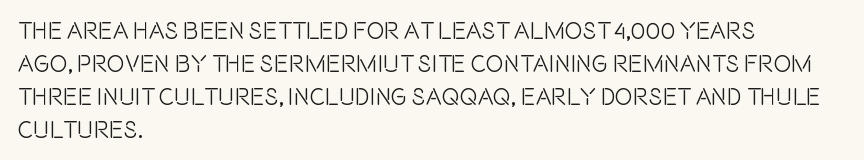
The image shows 24 px text type, upright; set left-aligned, normal line spacing (1.37x), normal letter spacing, not underlined.
